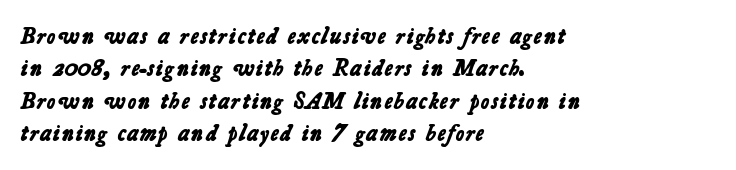
The image shows 23 px bold type; set left-aligned, normal line spacing (1.41x), normal letter spacing, not underlined.
